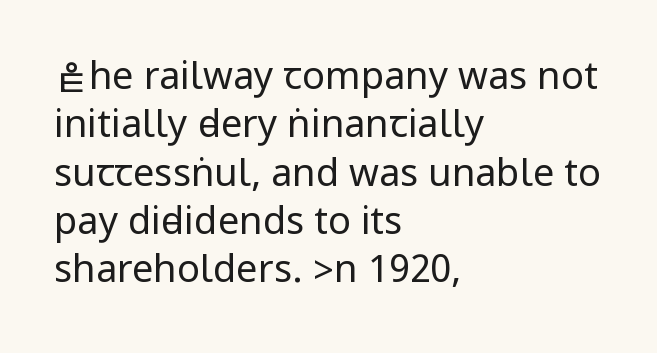
Type without underlining. Visually the block forms a straight wall on the left and a jagged coastline on the right. Short note: letters normally spaced. No heavy texture on the line: the type isn't bold. Vertical strokes here are truly vertical.
